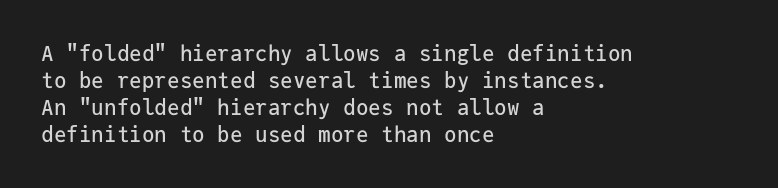
No word sits above an underline. Rendered with straight, roman letterforms. A typesetter would call this leading conventional body-copy spacing. Nothing unusual about the tracking: characters are spaced as the font intends. Line starts are locked; line ends wander.
